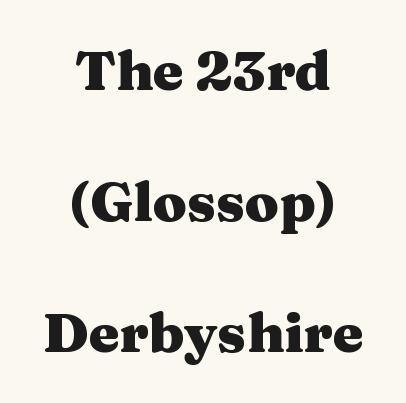
The specimen reads as upright at a glance. You could not count columns in this text — the font is proportionally spaced. The strip under each line holds only bare page. Each letter's strokes conclude with small projecting serifs. Set as a true bold cut, around the 700 mark.
